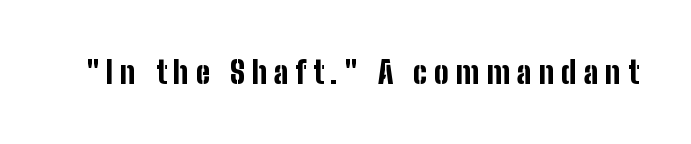
{"serif": "no", "italic": "no", "bold": "yes", "weight": "bold", "width": "condensed", "stroke_contrast": "low", "x_height": "medium", "monospaced": "no", "underline": "no", "letter_spacing": "wide", "letter_spacing_em": 0.22, "glyph_px": 31}
